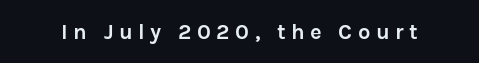
The image shows 22 px bold type, upright; set unusually wide letter spacing (+0.25 em), not underlined.
